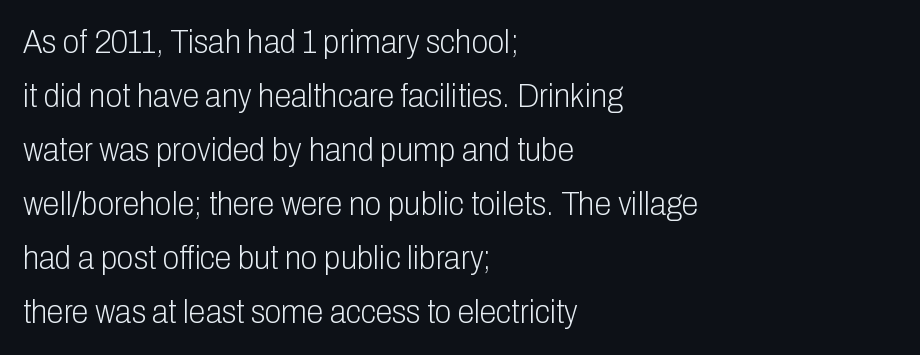
Q: Is the text bold? A: No.
Q: Is the text italic (slanted)? A: No, it is upright.
Q: Is the typeface a serif or a sans-serif typeface? A: Sans-serif.
Q: Is the text underlined? A: No.
Q: How is the paragraph aligned? A: Left-aligned.
Q: Is the spacing between letters normal or unusually wide? A: Normal.
Q: Is the spacing between lines tight, normal or loose? A: Normal.
Q: Width (condensed, normal, or wide)? A: Condensed.
Q: Stroke contrast? A: Low.
Q: x-height? A: Medium.
Q: Monospaced? A: No.
